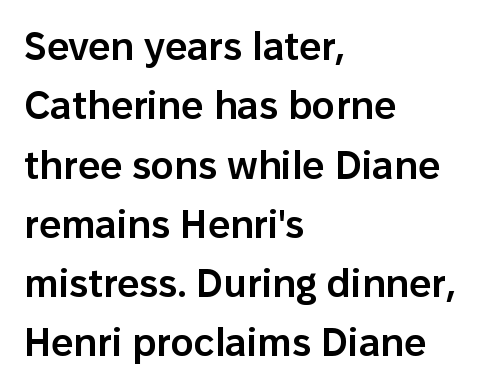
Regular leading. Proportional: the letters do not fall into vertical columns. What kind of face is this? One without serifs — a sans. Check the space under the baseline: it is left empty. Its strokes are somewhat broadened, the hallmark of semibold type.
